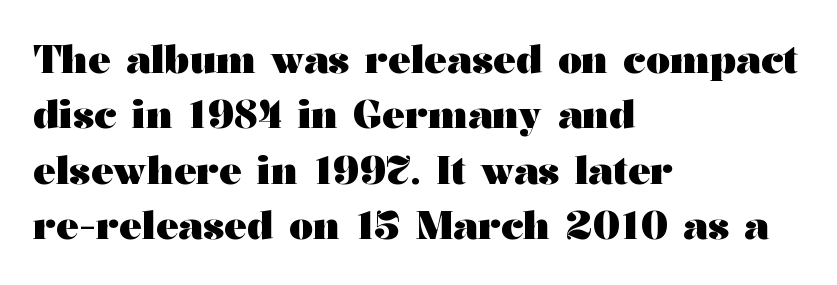
Q: Is the text bold? A: Yes.
Q: Is the text italic (slanted)? A: No, it is upright.
Q: Is the typeface a serif or a sans-serif typeface? A: Serif.
Q: Is the text underlined? A: No.
Q: How is the paragraph aligned? A: Left-aligned.
Q: Is the spacing between letters normal or unusually wide? A: Normal.
Q: Is the spacing between lines tight, normal or loose? A: Normal.
Q: Width (condensed, normal, or wide)? A: Wide.
Q: Stroke contrast? A: Medium.
Q: x-height? A: Medium.
Q: Monospaced? A: No.
